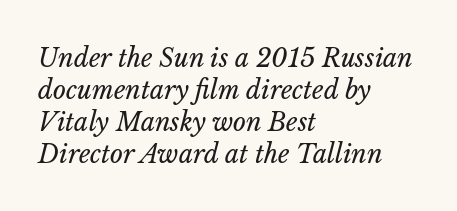
Q: Is the text bold? A: No.
Q: Is the text italic (slanted)? A: Yes, it leans right by about 14 degrees.
Q: Is the text underlined? A: No.
Q: How is the paragraph aligned? A: Left-aligned.
Q: Is the spacing between letters normal or unusually wide? A: Normal.
Q: Is the spacing between lines tight, normal or loose? A: Normal.
